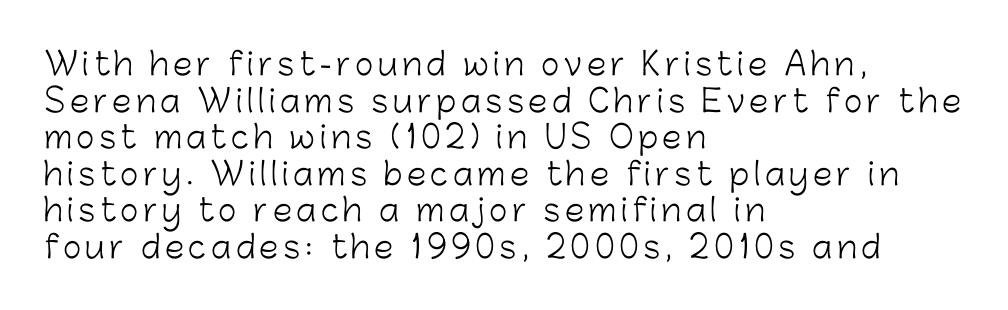
The image shows 31 px light sans-serif type, upright; set left-aligned, line spacing 1.18x, not underlined; low stroke contrast and a medium x-height.
